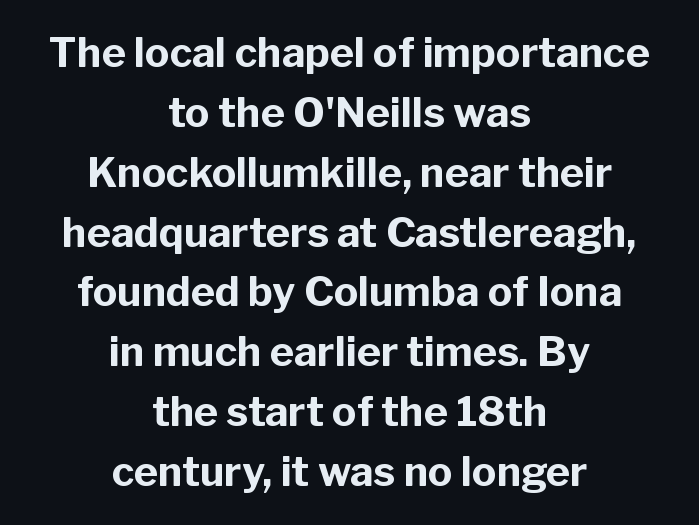
{"serif": "no", "italic": "no", "bold": "yes", "weight": "bold", "width": "normal", "stroke_contrast": "low", "x_height": "medium", "monospaced": "no", "underline": "no", "align": "center", "line_spacing": "normal", "line_spacing_ratio": 1.46, "letter_spacing": "normal", "letter_spacing_em": 0.0, "glyph_px": 41}
